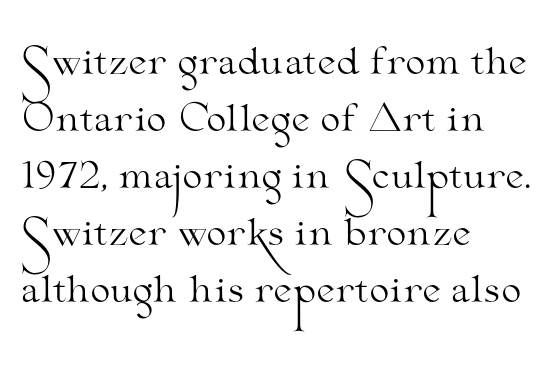
Underline: absent. The designer went with a serif here, giving each stem small feet. The setting favours the left margin, as ordinary paragraphs usually do. The cut favours lightness, reaching ordinary text weight at its darkest. This is roman type, the default non-slanted kind. You could call the tracking neutral — neither tight nor loose.
